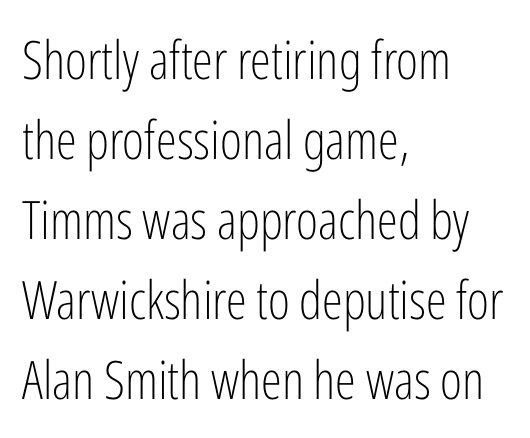
The image shows 53 px light, condensed sans-serif type, upright; set left-aligned, normal line spacing (1.51x), normal letter spacing, not underlined; low stroke contrast and a medium x-height.
